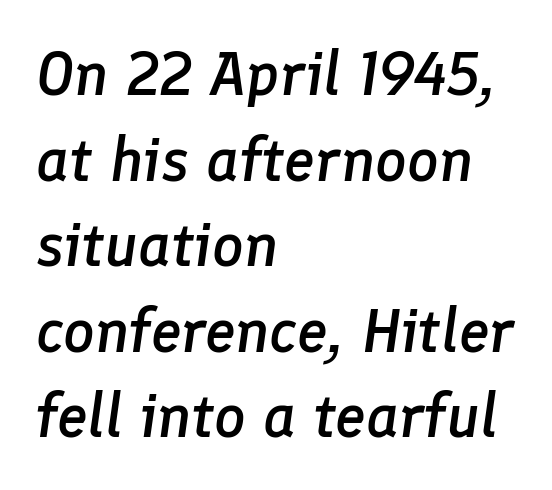
Q: Is the text bold? A: Semi-bold.
Q: Is the text italic (slanted)? A: Yes, it leans right by about 8 degrees.
Q: Is the text underlined? A: No.
Q: How is the paragraph aligned? A: Left-aligned.
Q: Is the spacing between letters normal or unusually wide? A: Normal.
Q: Is the spacing between lines tight, normal or loose? A: Normal.
Q: Width (condensed, normal, or wide)? A: Normal.
Q: Stroke contrast? A: Low.
Q: x-height? A: Medium.
Q: Monospaced? A: No.
